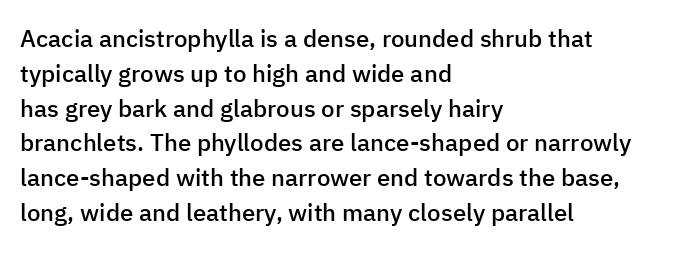
The image shows 24 px text type, upright; set left-aligned, normal line spacing (1.45x), normal letter spacing, not underlined.
